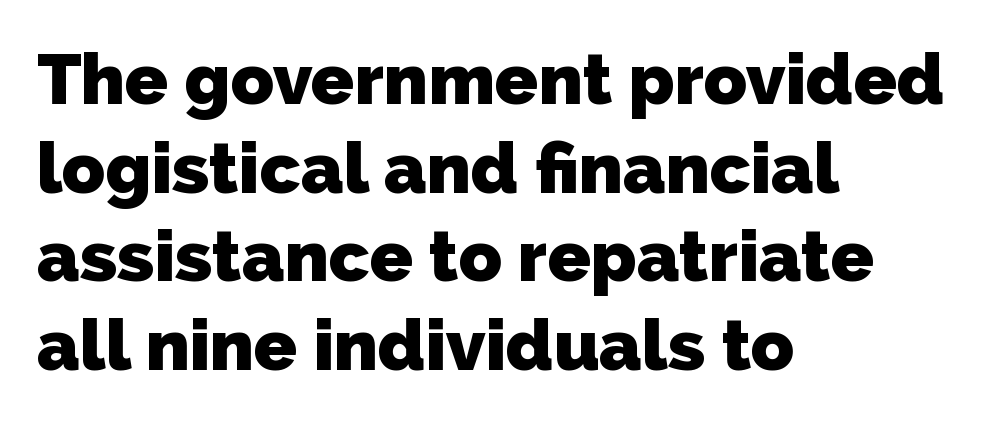
The image shows 71 px heavy sans-serif type; set left-aligned, normal line spacing (1.25x), normal letter spacing, not underlined; low stroke contrast and a medium x-height.
